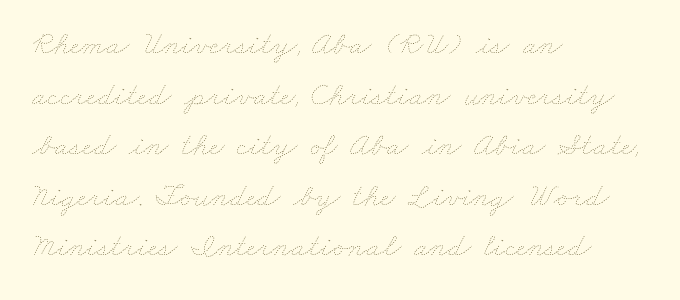
Nothing unusual about the tracking: characters are spaced as the font intends. Honestly, there is no underline to notice here at all. Think of a printed novel: that variable character pitch is what you see here. The designer left line spacing at the default.
